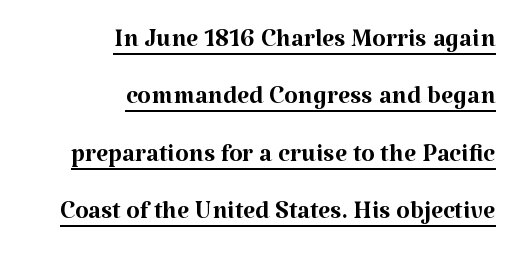
{"serif": "yes", "italic": "no", "bold": "no", "weight": "regular", "width": "normal", "stroke_contrast": "medium", "x_height": "medium", "monospaced": "no", "underline": "yes", "align": "right", "line_spacing": "normal", "line_spacing_ratio": 1.64, "letter_spacing": "normal", "letter_spacing_em": 0.0, "glyph_px": 35}
